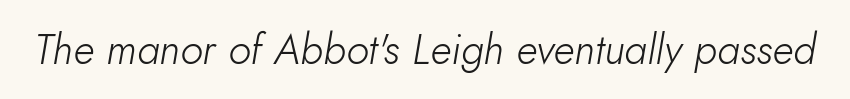
Q: Is the text bold? A: No.
Q: Is the text italic (slanted)? A: Yes, it leans right by about 10 degrees.
Q: Is the text underlined? A: No.
Q: Is the spacing between letters normal or unusually wide? A: Normal.
Q: Width (condensed, normal, or wide)? A: Normal.
Q: Stroke contrast? A: Low.
Q: x-height? A: Small.
Q: Monospaced? A: No.
